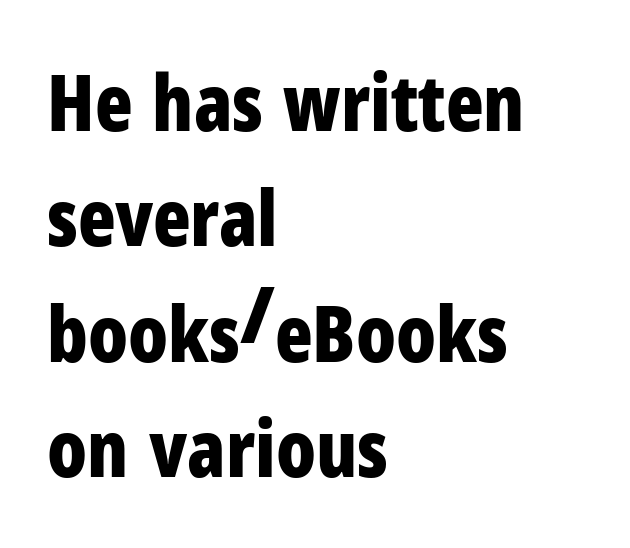
Q: Is the text bold? A: Yes.
Q: Is the text italic (slanted)? A: No, it is upright.
Q: Is the typeface a serif or a sans-serif typeface? A: Sans-serif.
Q: Is the text underlined? A: No.
Q: How is the paragraph aligned? A: Left-aligned.
Q: Is the spacing between letters normal or unusually wide? A: Normal.
Q: Is the spacing between lines tight, normal or loose? A: Normal.
Q: Width (condensed, normal, or wide)? A: Condensed.
Q: Stroke contrast? A: Low.
Q: x-height? A: Medium.
Q: Monospaced? A: No.
